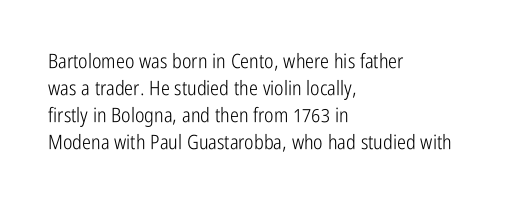
The image shows 20 px text type, upright; set left-aligned, normal line spacing (1.35x), normal letter spacing, not underlined.
